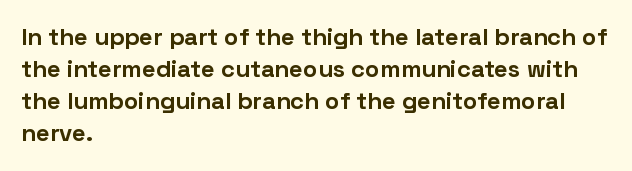
Q: Is the text bold? A: Yes.
Q: Is the text italic (slanted)? A: No, it is upright.
Q: Is the text underlined? A: No.
Q: How is the paragraph aligned? A: Left-aligned.
Q: Is the spacing between letters normal or unusually wide? A: Normal.
Q: Is the spacing between lines tight, normal or loose? A: Normal.
